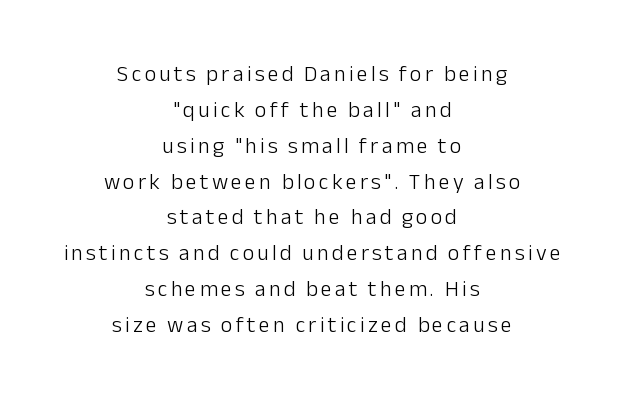
{"italic": "no", "bold": "no", "underline": "no", "align": "center", "line_spacing": "normal", "line_spacing_ratio": 1.63, "glyph_px": 22}
